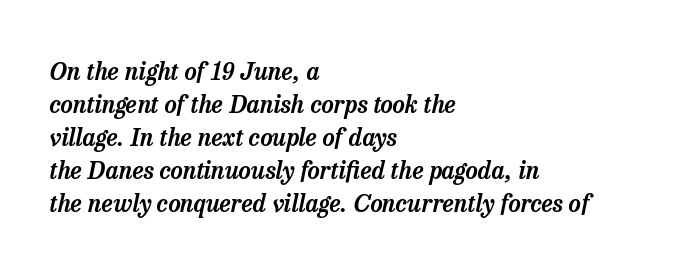
The image shows 24 px text type, italic (leaning right); set left-aligned, normal line spacing (1.37x), normal letter spacing, not underlined.
